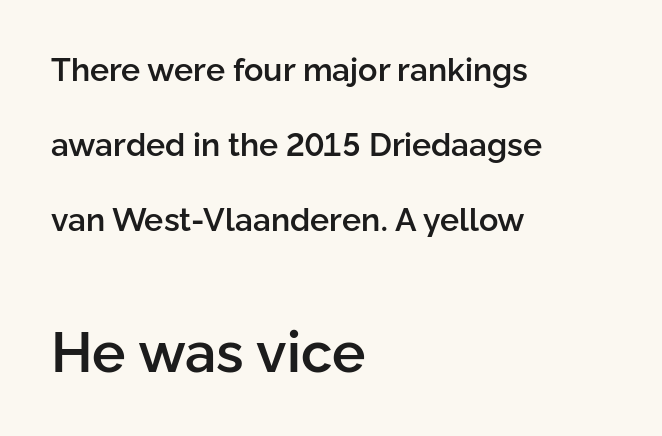
The image shows 56 px semibold sans-serif type, upright; set left-aligned, loose line spacing (2.34x), normal letter spacing, not underlined; the second (bottom) block is 1.75x larger; low stroke contrast and a medium x-height.
